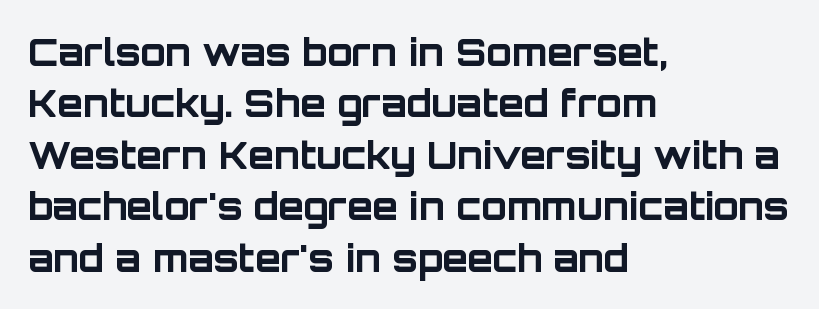
{"serif": "no", "italic": "no", "bold": "yes", "weight": "bold", "width": "normal", "stroke_contrast": "low", "x_height": "large", "monospaced": "no", "underline": "no", "align": "left", "line_spacing": "normal", "line_spacing_ratio": 1.39, "letter_spacing": "normal", "letter_spacing_em": 0.0, "glyph_px": 37}
